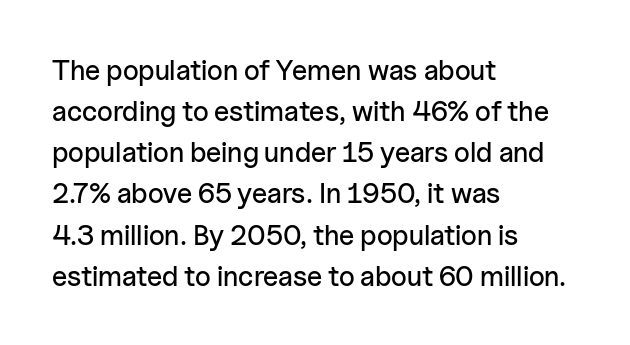
Q: Is the text italic (slanted)? A: No, it is upright.
Q: Is the typeface a serif or a sans-serif typeface? A: Sans-serif.
Q: Is the text underlined? A: No.
Q: How is the paragraph aligned? A: Left-aligned.
Q: Is the spacing between letters normal or unusually wide? A: Normal.
Q: Is the spacing between lines tight, normal or loose? A: Normal.
Q: Width (condensed, normal, or wide)? A: Normal.
Q: Stroke contrast? A: Low.
Q: x-height? A: Medium.
Q: Monospaced? A: No.
